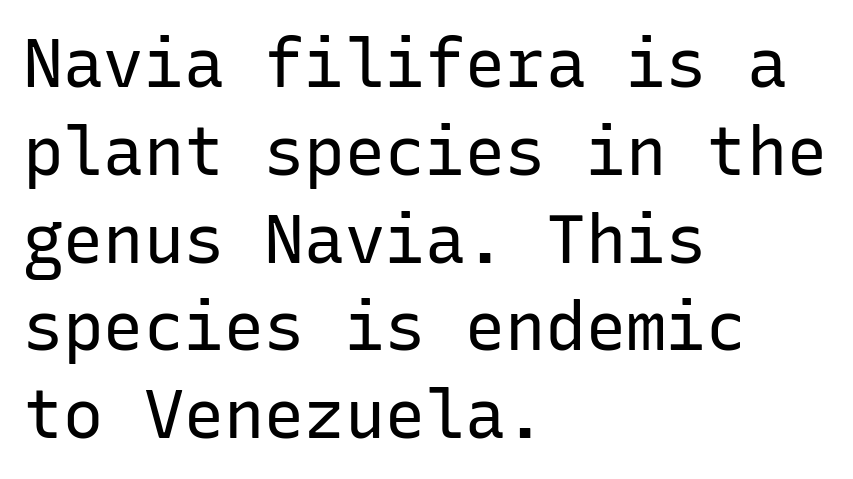
{"serif": "no", "italic": "no", "bold": "no", "weight": "regular", "width": "normal", "stroke_contrast": "low", "x_height": "medium", "monospaced": "yes", "underline": "no", "align": "left", "line_spacing": "normal", "line_spacing_ratio": 1.31, "letter_spacing": "normal", "letter_spacing_em": 0.0, "glyph_px": 67}
